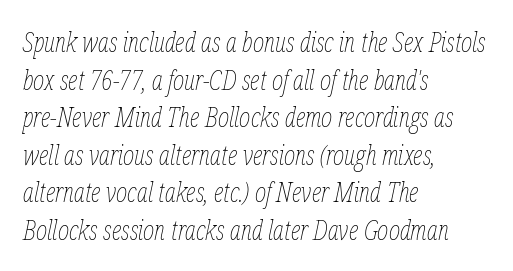
If you drew a ruler down the left edge, every line would touch it. Designer's note — italics engaged. The specimen omits any rule beneath the text block's lines. Students, observe: this is what conventionally led text looks like. Compared with a typical body face, this is equally light or lighter still.
